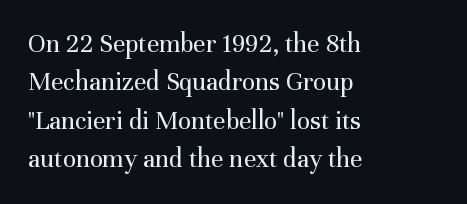
The image shows 27 px text type, upright; set left-aligned, normal line spacing (1.42x), normal letter spacing, not underlined.
